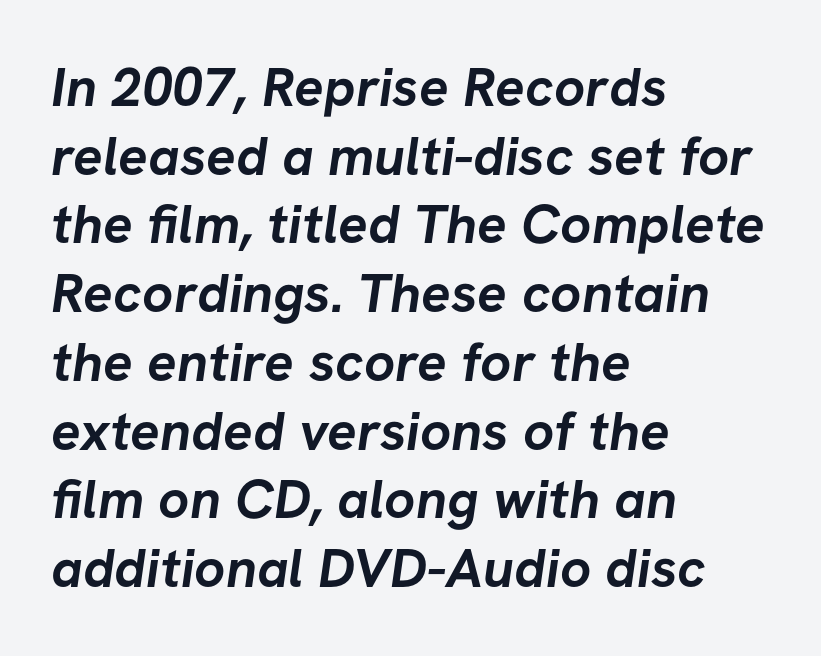
{"serif": "no", "bold": "yes", "weight": "semibold", "width": "normal", "stroke_contrast": "low", "x_height": "medium", "monospaced": "no", "underline": "no", "align": "left", "line_spacing": "normal", "line_spacing_ratio": 1.25, "letter_spacing": "normal", "letter_spacing_em": 0.0, "glyph_px": 55}
